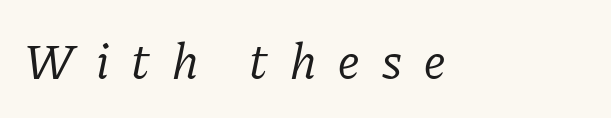
Q: Is the text bold? A: No.
Q: Is the text italic (slanted)? A: Yes, it leans right by about 11 degrees.
Q: Is the typeface a serif or a sans-serif typeface? A: Serif.
Q: Is the text underlined? A: No.
Q: How is the paragraph aligned? A: Left-aligned.
Q: Is the spacing between letters normal or unusually wide? A: Unusually wide.
Q: Width (condensed, normal, or wide)? A: Normal.
Q: Stroke contrast? A: Low.
Q: x-height? A: Medium.
Q: Monospaced? A: No.
